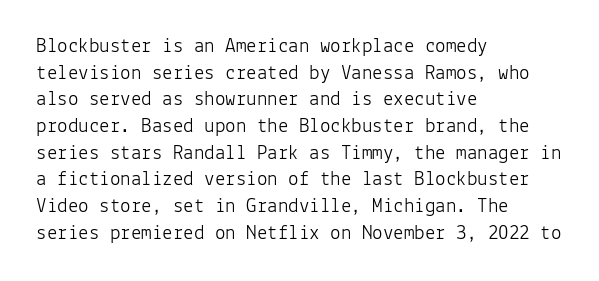
{"italic": "no", "bold": "no", "underline": "no", "align": "left", "line_spacing": "normal", "line_spacing_ratio": 1.27, "letter_spacing": "normal", "letter_spacing_em": 0.0, "glyph_px": 21}
